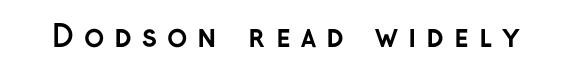
{"serif": "no", "italic": "no", "bold": "yes", "weight": "semibold", "width": "normal", "stroke_contrast": "low", "x_height": "medium", "monospaced": "no", "underline": "no", "letter_spacing": "wide", "letter_spacing_em": 0.33, "glyph_px": 30}
